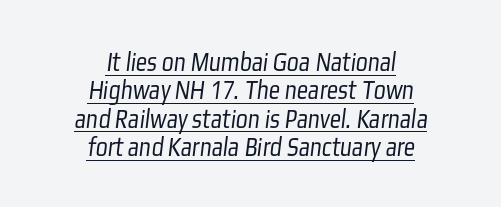
Underline: present. The lines are quadded center. Think standard paragraph weight, or any step lighter than that. Here the designer chose a conventional face with non-uniform glyph widths.
